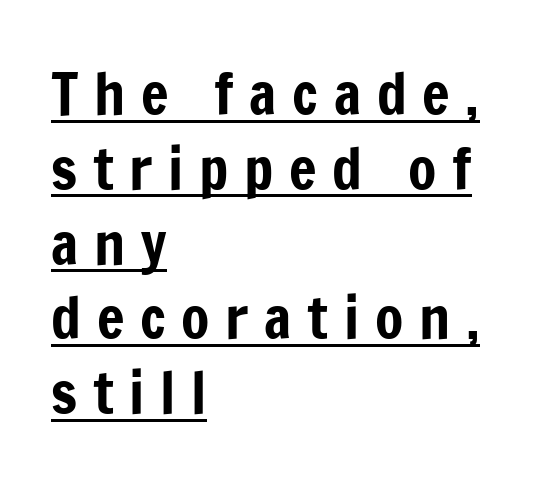
{"serif": "no", "italic": "no", "width": "condensed", "stroke_contrast": "low", "x_height": "medium", "monospaced": "no", "underline": "yes", "align": "left", "line_spacing": "normal", "line_spacing_ratio": 1.29, "letter_spacing": "wide", "letter_spacing_em": 0.27, "glyph_px": 58}
